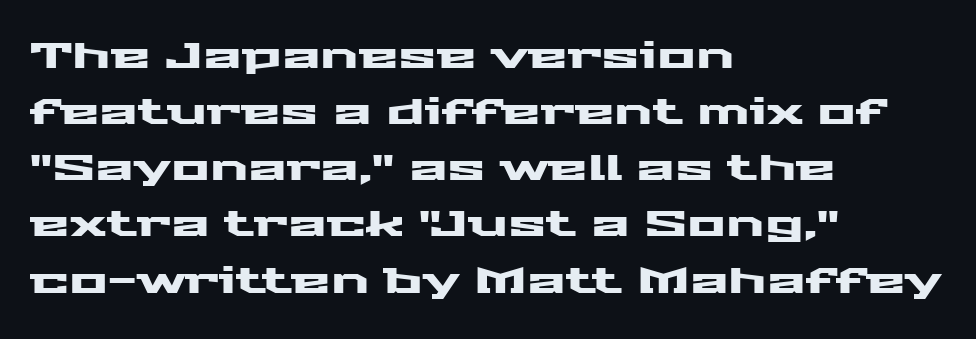
The characters display no serif detailing; their extremities are plain. The compositor pushed each line to the left boundary. Looks like regular typesetting: each glyph gets only the width it needs. Does the leading feel generous? No, just average.
